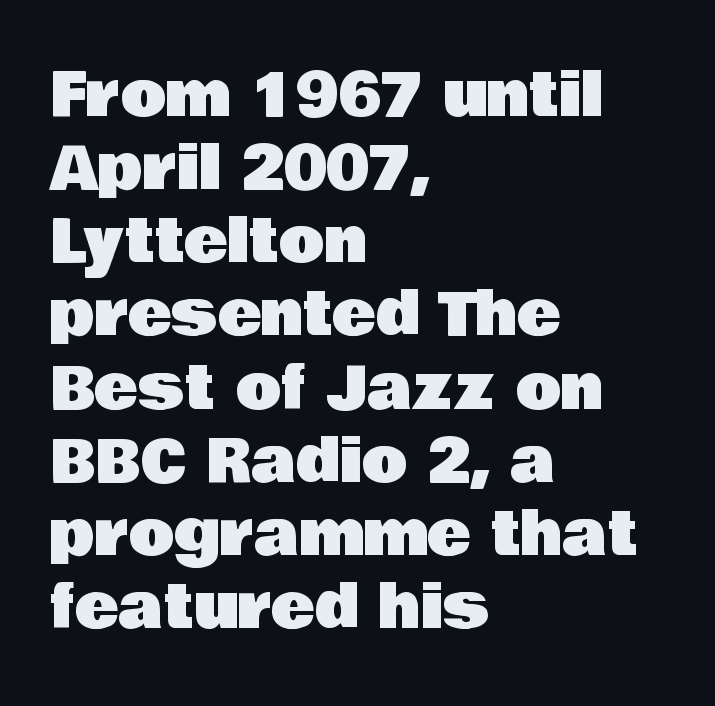
This sample uses plain, unmodified letter spacing. These lines are rendered in a variable-pitch font. The lettering stays uniformly vertical, giving the passage a roman look. Serif or sans? Sans — the stroke terminals are bare.
